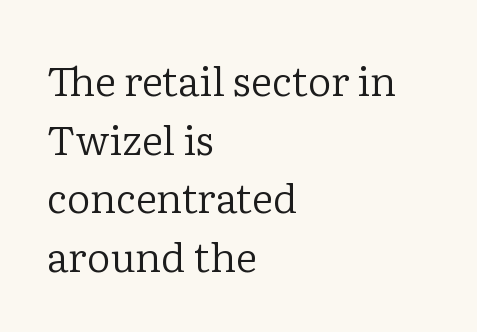
{"serif": "yes", "italic": "no", "bold": "no", "weight": "regular", "width": "normal", "stroke_contrast": "low", "x_height": "medium", "monospaced": "no", "underline": "no", "align": "left", "line_spacing": "normal", "line_spacing_ratio": 1.43, "letter_spacing": "normal", "letter_spacing_em": 0.0, "glyph_px": 41}
